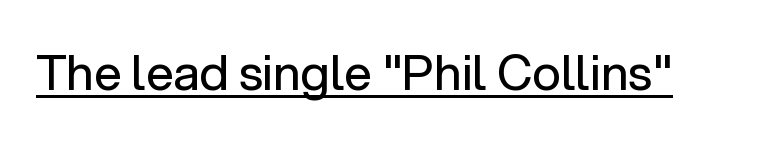
Q: Is the text bold? A: No.
Q: Is the text italic (slanted)? A: No, it is upright.
Q: Is the typeface a serif or a sans-serif typeface? A: Sans-serif.
Q: Is the text underlined? A: Yes.
Q: Is the spacing between letters normal or unusually wide? A: Normal.
Q: Width (condensed, normal, or wide)? A: Normal.
Q: Stroke contrast? A: Low.
Q: x-height? A: Medium.
Q: Monospaced? A: No.
